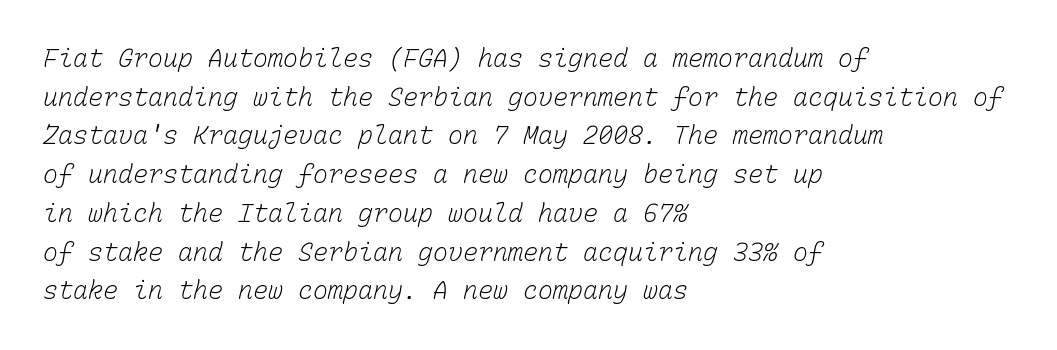
Q: Is the text bold? A: No.
Q: Is the text underlined? A: No.
Q: How is the paragraph aligned? A: Left-aligned.
Q: Is the spacing between letters normal or unusually wide? A: Normal.
Q: Is the spacing between lines tight, normal or loose? A: Normal.
